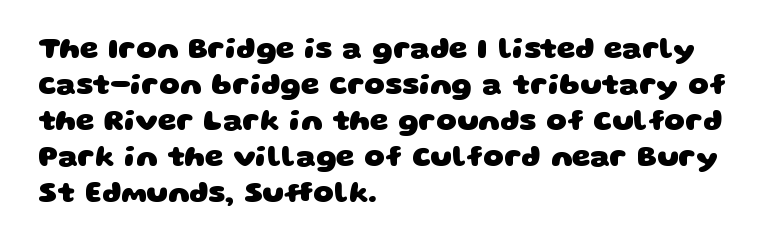
Are there feet on the stems? There aren't — it's a sans. The face used here has the dense, thick strokes of a bold. The strip under each line holds only bare page. The passage shown has conventional tracking throughout.
